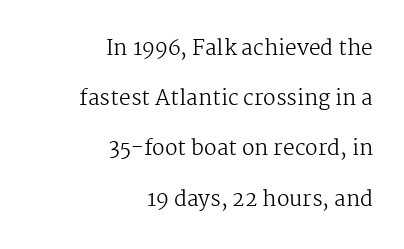
Q: Is the text bold? A: No.
Q: Is the text italic (slanted)? A: No, it is upright.
Q: Is the text underlined? A: No.
Q: How is the paragraph aligned? A: Right-aligned.
Q: Is the spacing between letters normal or unusually wide? A: Normal.
Q: Is the spacing between lines tight, normal or loose? A: Loose.
